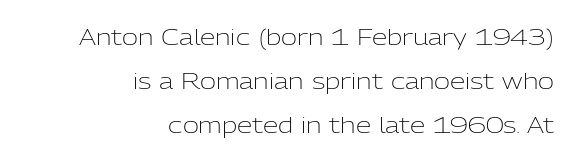
Q: Is the text bold? A: No.
Q: Is the text italic (slanted)? A: No, it is upright.
Q: Is the text underlined? A: No.
Q: How is the paragraph aligned? A: Right-aligned.
Q: Is the spacing between letters normal or unusually wide? A: Normal.
Q: Is the spacing between lines tight, normal or loose? A: Loose.
